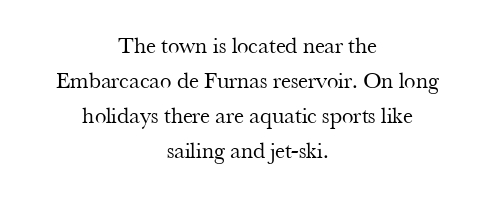
{"italic": "no", "bold": "no", "underline": "no", "align": "center", "line_spacing": "normal", "line_spacing_ratio": 1.52, "letter_spacing": "normal", "letter_spacing_em": 0.0, "glyph_px": 23}
